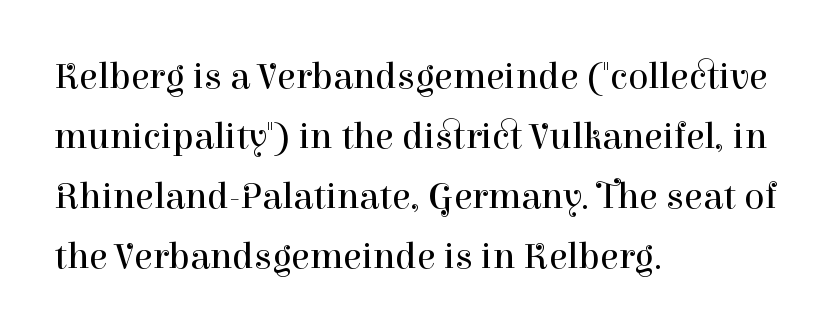
The image shows 38 px regular-weight serif type, upright; set left-aligned, normal line spacing (1.58x), normal letter spacing, not underlined; high stroke contrast and a medium x-height.
